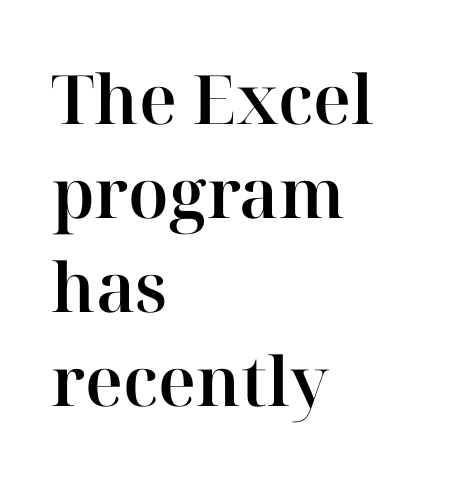
Q: Is the text italic (slanted)? A: No, it is upright.
Q: Is the typeface a serif or a sans-serif typeface? A: Serif.
Q: Is the text underlined? A: No.
Q: How is the paragraph aligned? A: Left-aligned.
Q: Is the spacing between letters normal or unusually wide? A: Normal.
Q: Is the spacing between lines tight, normal or loose? A: Normal.
Q: Width (condensed, normal, or wide)? A: Normal.
Q: Stroke contrast? A: High.
Q: x-height? A: Medium.
Q: Monospaced? A: No.
